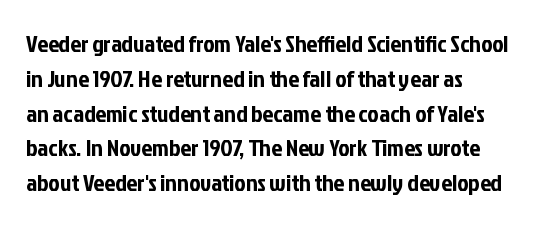
Q: Is the text italic (slanted)? A: No, it is upright.
Q: Is the text underlined? A: No.
Q: How is the paragraph aligned? A: Left-aligned.
Q: Is the spacing between letters normal or unusually wide? A: Normal.
Q: Is the spacing between lines tight, normal or loose? A: Normal.
